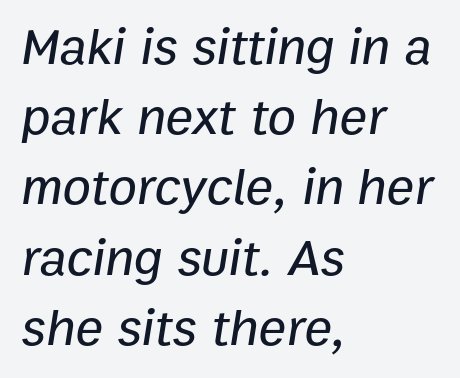
The image shows 52 px text type, italic (leaning right); set left-aligned, normal line spacing (1.35x), normal letter spacing, not underlined; low stroke contrast and a medium x-height.
